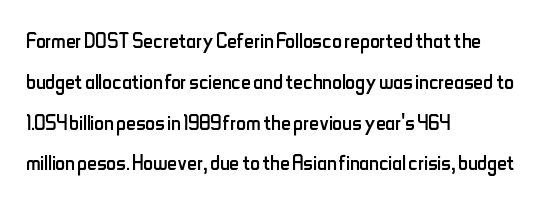
Q: Is the text bold? A: No.
Q: Is the text italic (slanted)? A: No, it is upright.
Q: Is the text underlined? A: No.
Q: How is the paragraph aligned? A: Left-aligned.
Q: Is the spacing between letters normal or unusually wide? A: Normal.
Q: Is the spacing between lines tight, normal or loose? A: Normal.
